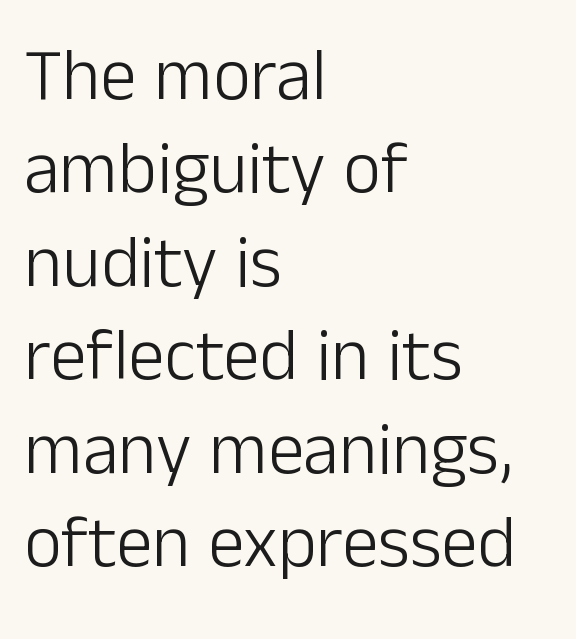
{"serif": "no", "italic": "no", "bold": "no", "weight": "light", "width": "normal", "stroke_contrast": "low", "x_height": "medium", "monospaced": "no", "underline": "no", "align": "left", "line_spacing": "normal", "line_spacing_ratio": 1.28, "letter_spacing": "normal", "letter_spacing_em": 0.0, "glyph_px": 73}
